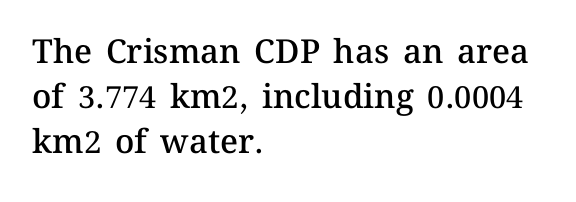
Q: Is the text bold? A: Semi-bold.
Q: Is the text italic (slanted)? A: No, it is upright.
Q: Is the text underlined? A: No.
Q: How is the paragraph aligned? A: Left-aligned.
Q: Is the spacing between letters normal or unusually wide? A: Normal.
Q: Is the spacing between lines tight, normal or loose? A: Normal.
Q: Width (condensed, normal, or wide)? A: Normal.
Q: Stroke contrast? A: Medium.
Q: x-height? A: Medium.
Q: Monospaced? A: No.
